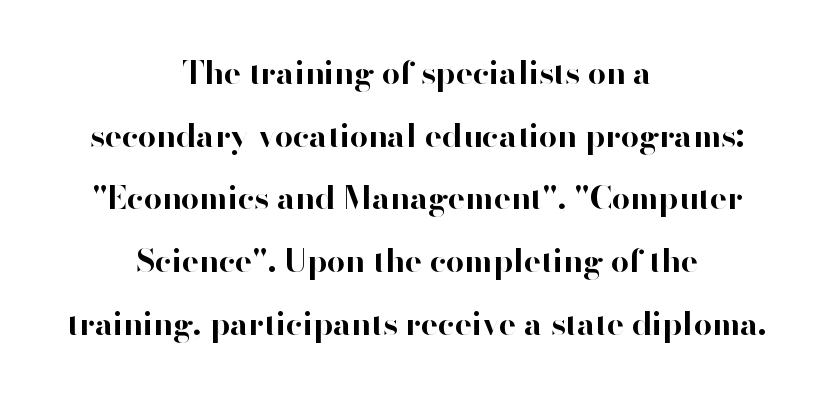
{"serif": "no", "italic": "no", "bold": "yes", "weight": "bold", "width": "normal", "stroke_contrast": "high", "x_height": "small", "monospaced": "no", "underline": "no", "align": "center", "line_spacing": "loose", "line_spacing_ratio": 1.96, "letter_spacing": "normal", "letter_spacing_em": 0.0, "glyph_px": 32}
